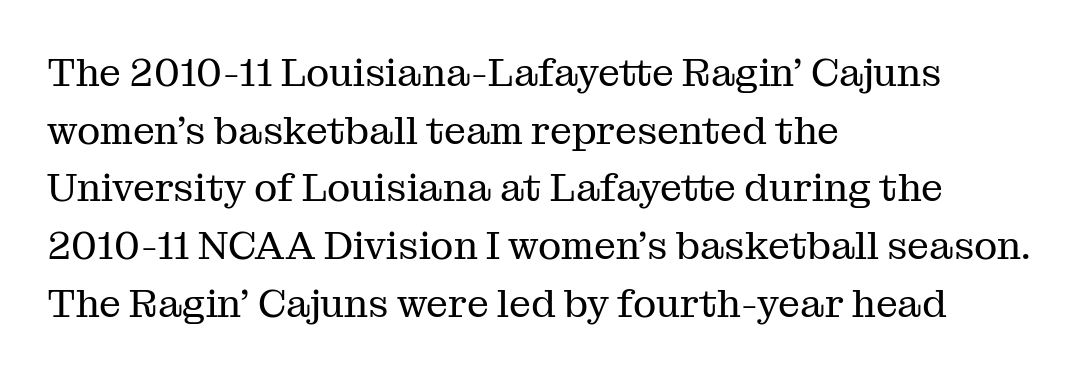
{"serif": "yes", "italic": "no", "bold": "no", "weight": "regular", "width": "normal", "stroke_contrast": "medium", "x_height": "medium", "monospaced": "no", "underline": "no", "align": "left", "line_spacing": "normal", "line_spacing_ratio": 1.48, "letter_spacing": "normal", "letter_spacing_em": 0.0, "glyph_px": 39}
